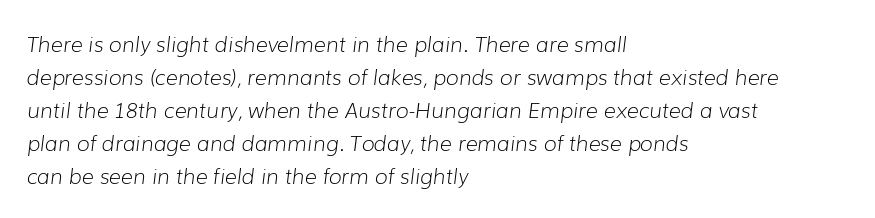
Evenly set lines give the paragraph a standard silhouette. Observe the lean: these are italic letterforms. The passage is arranged the way most books set body copy — flush left. Nobody touched the tracking dial on this one. No word sits above an underline.
